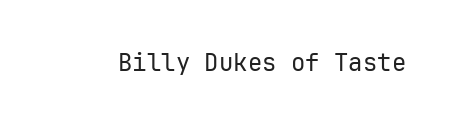
{"italic": "no", "bold": "no", "underline": "no", "letter_spacing": "normal", "letter_spacing_em": 0.0, "glyph_px": 24}
